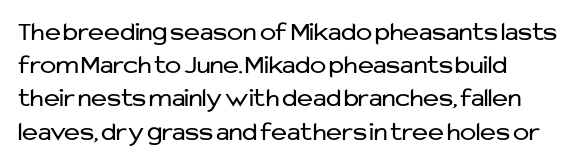
Q: Is the text bold? A: No.
Q: Is the text italic (slanted)? A: No, it is upright.
Q: Is the text underlined? A: No.
Q: How is the paragraph aligned? A: Left-aligned.
Q: Is the spacing between letters normal or unusually wide? A: Normal.
